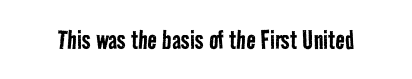
The face used here is proportionally spaced, like ordinary book or web type. Observe the absence of serifs on each vertical stroke in this sample. Quick note: underline off. Default kerning and tracking; the words read as compact shapes.
